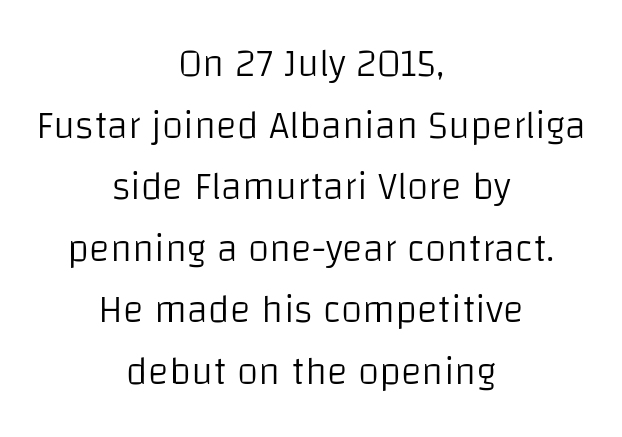
The image shows 39 px light sans-serif type, upright; set centered, normal line spacing (1.58x), normal letter spacing, not underlined; low stroke contrast and a large x-height.
